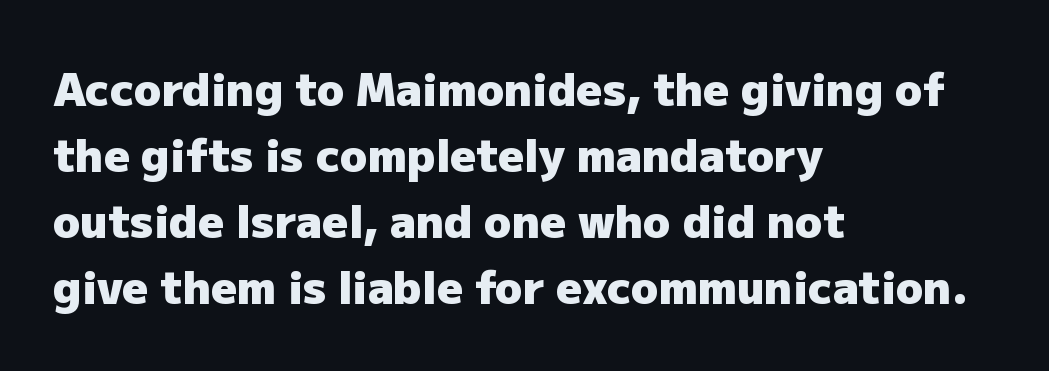
The image shows 45 px heavy sans-serif type, upright; set left-aligned, normal line spacing (1.47x), normal letter spacing, not underlined; low stroke contrast and a medium x-height.
